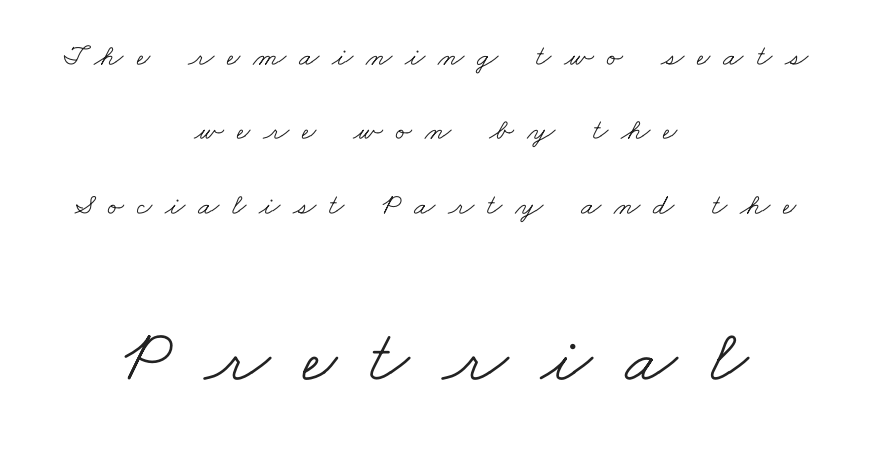
Serif or sans? Serif — the stroke terminals have little feet. This rendering widens character spacing well past its baseline value. The rendering uses a large line-height, opening up the rows. The typesetting does not lean heavy: it is not bold. The following chunk of copy outweighs the initial chunk in type size.
